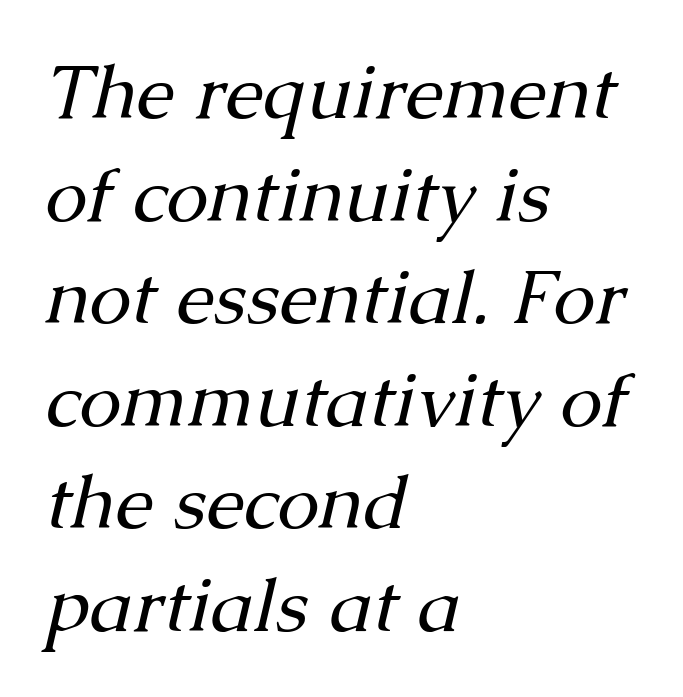
The rendering anchors every line to the left-hand side. Vertical spacing — default. A bare baseline throughout the passage. Regarding serifs, this sample has them.
